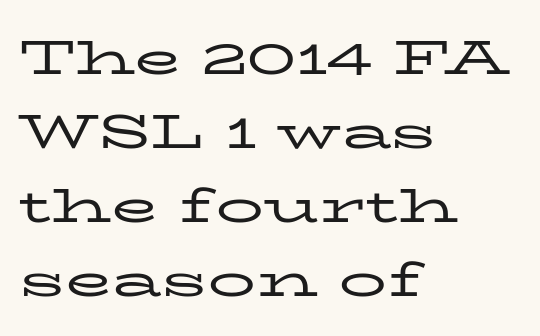
You could call the tracking neutral — neither tight nor loose. Horizontal bands of white between lines are of average thickness. Only glyphs here, with clear space below each row. Compared with a typical body face, this is equally light or lighter still.
